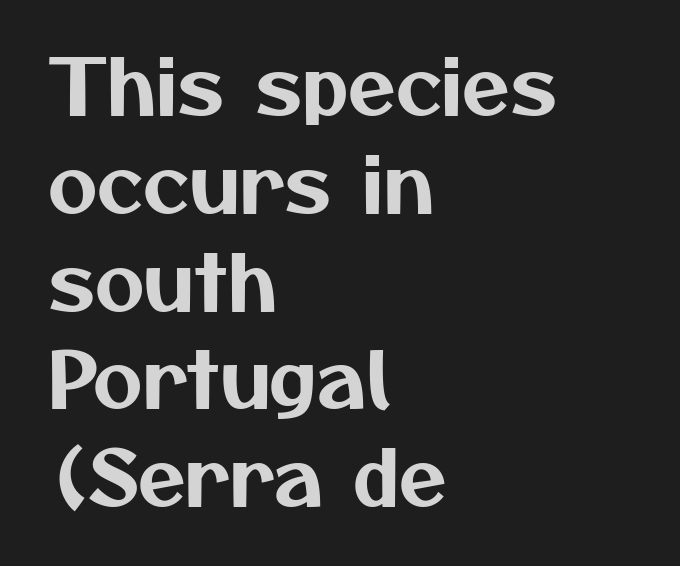
Notice how the passage keeps a crisp vertical edge on the left only. Check where the strokes stop: nothing finishes them off — pure sans. A typesetter would call this zero additional tracking. Do the characters align in a grid? No, the font is proportional. Baseline-to-baseline distance is the conventional proportion of letter height. The space beneath each line is pristine and unruled.
